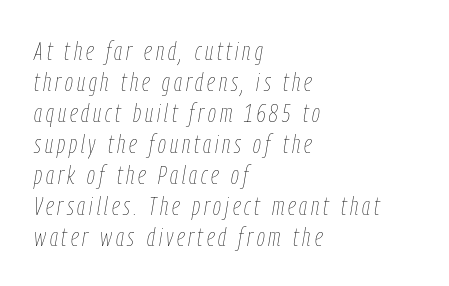
Q: Is the text bold? A: No.
Q: Is the text italic (slanted)? A: Yes, it leans right by about 9 degrees.
Q: Is the text underlined? A: No.
Q: How is the paragraph aligned? A: Left-aligned.
